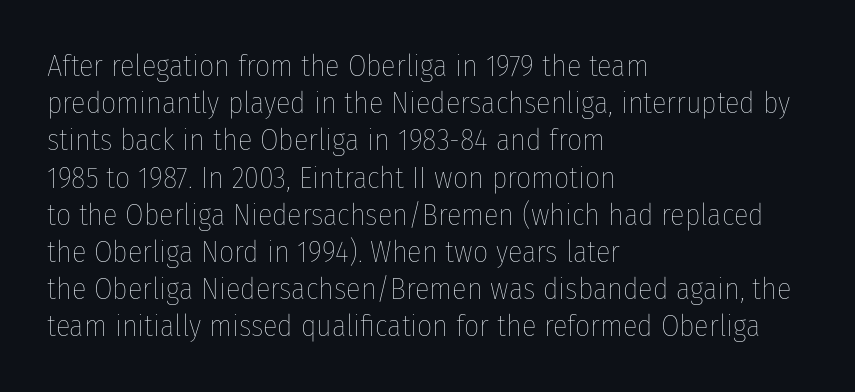
Q: Is the text bold? A: No.
Q: Is the text italic (slanted)? A: No, it is upright.
Q: Is the text underlined? A: No.
Q: How is the paragraph aligned? A: Left-aligned.
Q: Is the spacing between letters normal or unusually wide? A: Normal.
Q: Width (condensed, normal, or wide)? A: Condensed.
Q: Stroke contrast? A: Low.
Q: x-height? A: Medium.
Q: Monospaced? A: No.
